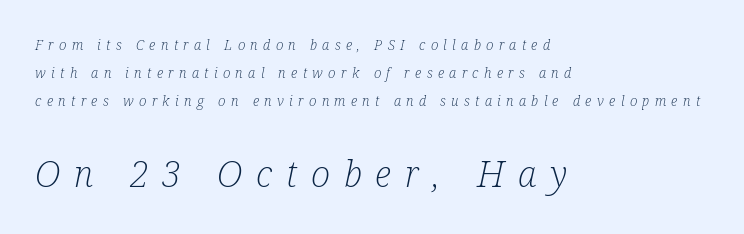
Q: Is the text bold? A: No.
Q: Is the text italic (slanted)? A: Yes, it leans right by about 12 degrees.
Q: Is the typeface a serif or a sans-serif typeface? A: Serif.
Q: Is the text underlined? A: No.
Q: How is the paragraph aligned? A: Left-aligned.
Q: Is the spacing between letters normal or unusually wide? A: Unusually wide.
Q: Is the spacing between lines tight, normal or loose? A: Loose.
Q: Which block of text is set in a larger size, the first (top) or the second (bottom)? A: The second (bottom) one.
Q: Width (condensed, normal, or wide)? A: Condensed.
Q: Stroke contrast? A: Low.
Q: x-height? A: Medium.
Q: Monospaced? A: No.
